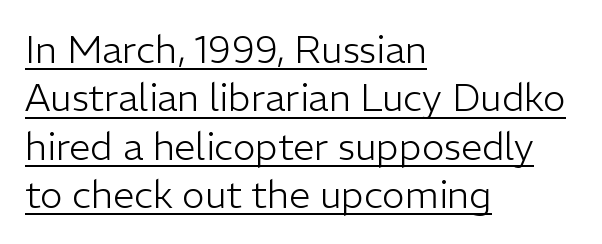
The image shows 38 px light sans-serif type, upright; set left-aligned, normal line spacing (1.27x), normal letter spacing, underlined; low stroke contrast and a medium x-height.
